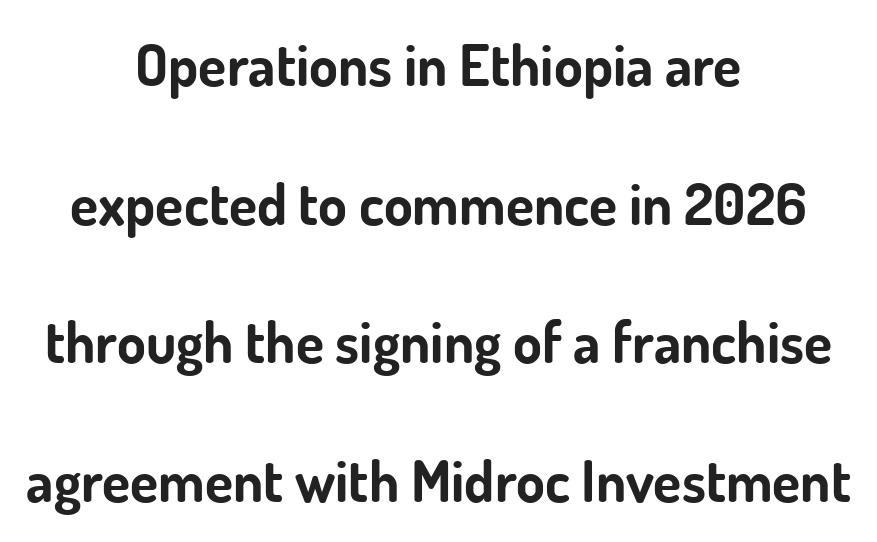
Q: Is the text bold? A: Yes.
Q: Is the text italic (slanted)? A: No, it is upright.
Q: Is the typeface a serif or a sans-serif typeface? A: Sans-serif.
Q: Is the text underlined? A: No.
Q: How is the paragraph aligned? A: Centered.
Q: Is the spacing between letters normal or unusually wide? A: Normal.
Q: Is the spacing between lines tight, normal or loose? A: Loose.
Q: Width (condensed, normal, or wide)? A: Normal.
Q: Stroke contrast? A: Low.
Q: x-height? A: Small.
Q: Monospaced? A: No.
